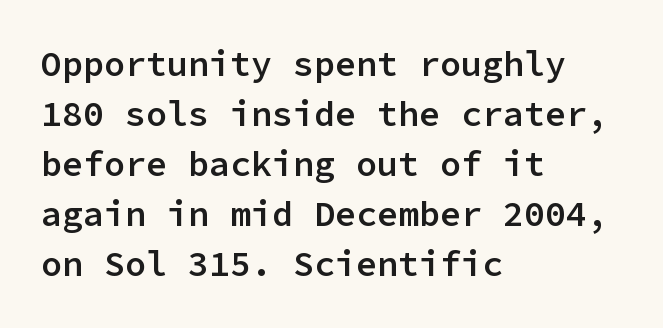
Q: Is the text bold? A: Semi-bold.
Q: Is the text italic (slanted)? A: No, it is upright.
Q: Is the typeface a serif or a sans-serif typeface? A: Sans-serif.
Q: Is the text underlined? A: No.
Q: How is the paragraph aligned? A: Left-aligned.
Q: Is the spacing between letters normal or unusually wide? A: Normal.
Q: Is the spacing between lines tight, normal or loose? A: Normal.
Q: Width (condensed, normal, or wide)? A: Normal.
Q: Stroke contrast? A: Low.
Q: x-height? A: Medium.
Q: Monospaced? A: Yes.
